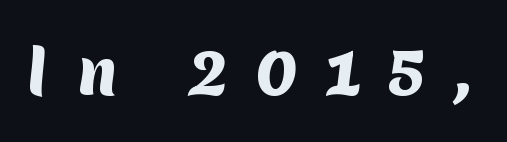
Heavy, bold letterforms. Examine the stroke ends and you'll find no serifs. Tracking here is generous; glyphs stand well apart from one another. The strip under each line holds only bare page. Proportional: the letters do not fall into vertical columns.
